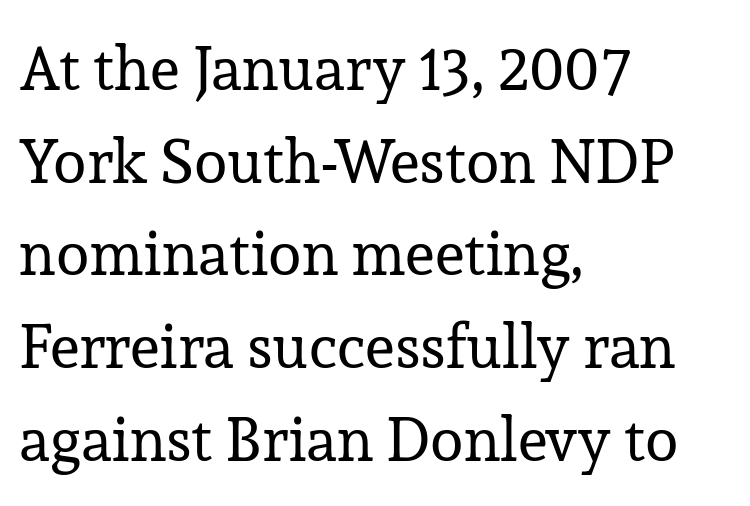
The letters advance in unequal steps, a hallmark of proportional type. The specimen reads as upright at a glance. Is this a heavy cut? Hardly; it is regular or lighter. The rendering anchors every line to the left-hand side.
